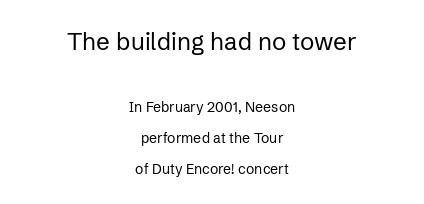
A student would notice the top passage is typeset larger than what follows. How would I describe the line gaps? Wide and relaxed. The passage is arranged like a title page — every line centered. Style check: upright. Compared with a typical body face, this is equally light or lighter still. A bare baseline throughout the passage.
